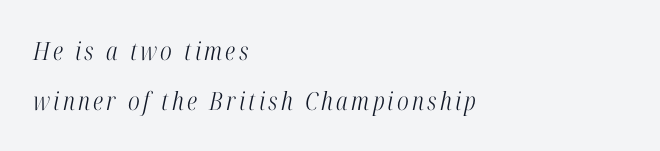
Vertical stems look standard width or narrower in stroke. The whole block is typeset with a tilt. A bare baseline throughout the passage. Notice how the passage keeps a crisp vertical edge on the left only. The rendering uses a large line-height, opening up the rows.
